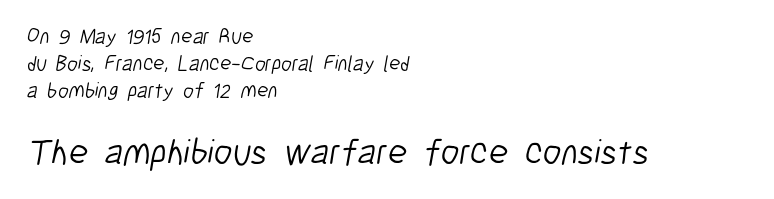
The image shows 36 px light, condensed sans-serif type; set left-aligned, normal line spacing (1.28x), normal letter spacing, not underlined; the second (bottom) block is 1.71x larger; low stroke contrast and a medium x-height.
